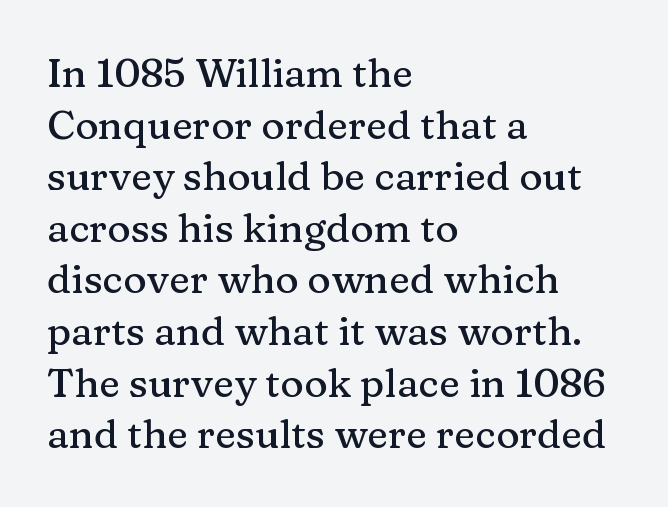
The face used here is proportionally spaced, like ordinary book or web type. Do the letters lean? They stand straight. These lines are set flush left with a ragged right edge. Between one letter and the next there's only the usual sliver of space. Underlining? Definitely not there.
